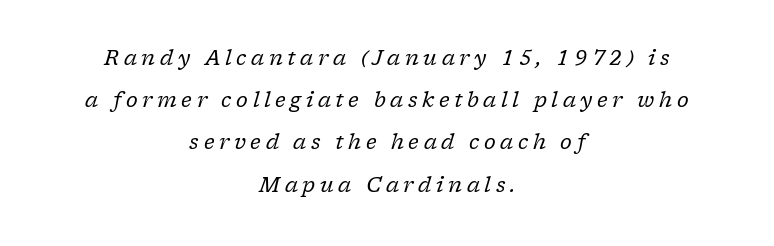
Centered paragraph, ragged on both sides. The space between consecutive lines is lavish. There is plenty of visible air inserted between adjacent glyphs. Counters stay open thanks to moderate or lighter strokes. The space directly below the letters is spotless. Slant detected: the letters are inclined.
